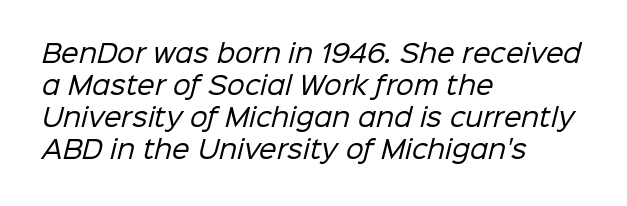
The typeface has the unassuming heft of standard copy or less. Spacing between characters is what you'd get straight out of the box. Short and long lines alike share a common starting point at left. Does the leading feel generous? No, just average.
